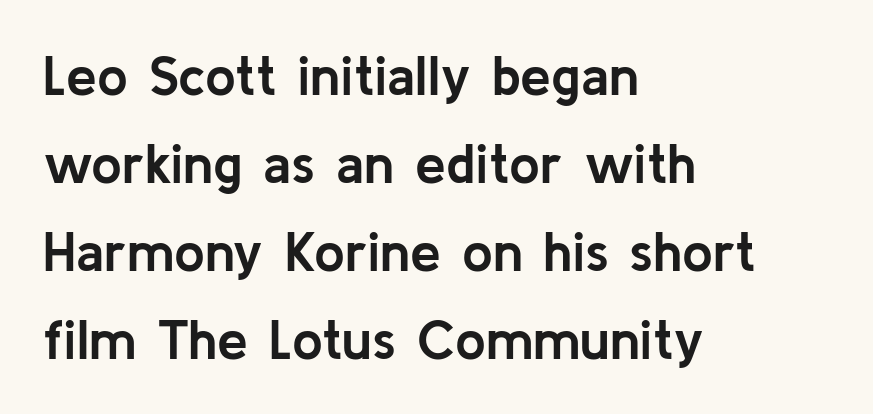
The image shows 55 px semibold sans-serif type, upright; set left-aligned, normal line spacing (1.6x), normal letter spacing, not underlined; low stroke contrast and a medium x-height.
